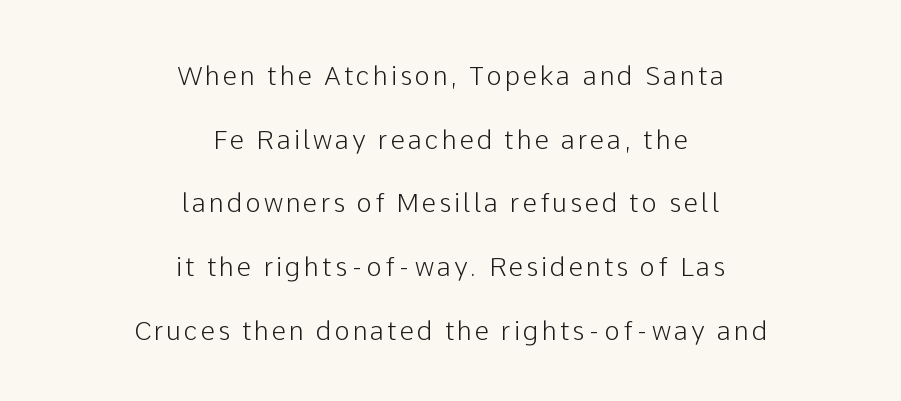
The letters stand upright; this is a roman face. The whitespace from short lines is split evenly between both sides. Successive baselines arrive slowly, with a big drop between each. Plain, unruled lines of type.
